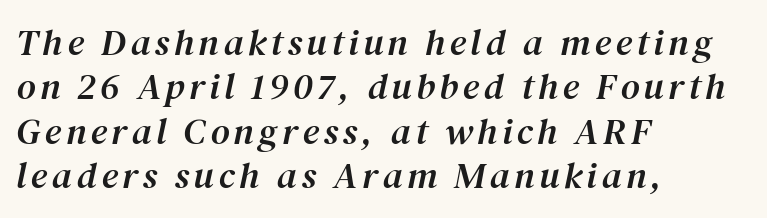
Each row of text sits above clean, open space. This sample has the flowing, uneven cadence of proportional lettering. Short and long lines alike share a common starting point at left. Each letter's strokes conclude with small projecting serifs.
